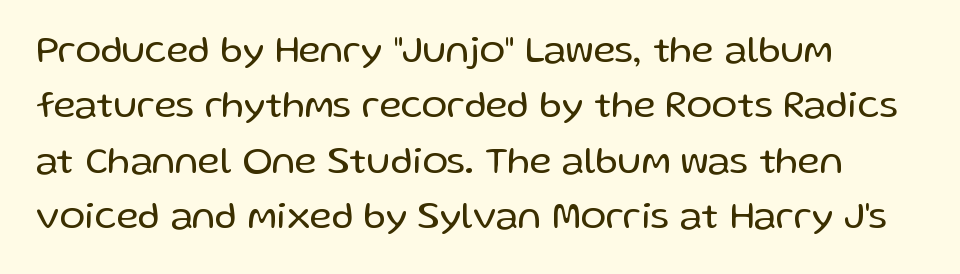
No letter is thick-stroked: the sample isn't bold. Unlike a traditional serif, this face leaves its strokes unadorned. The rendering uses natural spacing where letterforms have individual widths. Underline: absent. Tall strokes in this sample are plumb rather than angled.
